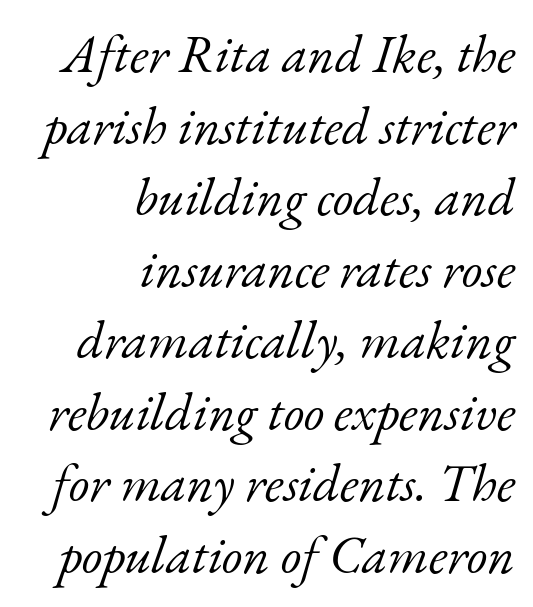
The image shows 53 px light serif type, italic (leaning right); set right-aligned, normal line spacing (1.35x), normal letter spacing, not underlined; low stroke contrast and a small x-height.
